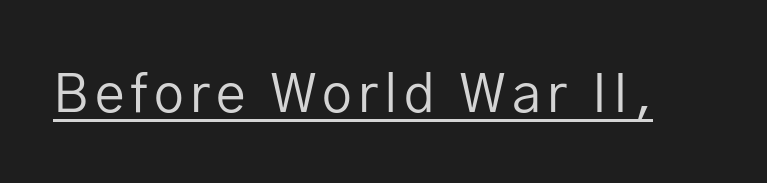
If you drew a line through each stem, it would be perfectly vertical. Unlike a traditional serif, this face leaves its strokes unadorned. In designer terms, the underline attribute is active on this setting. The letterforms sit at book weight or below. You could not count columns in this text — the font is proportionally spaced.
